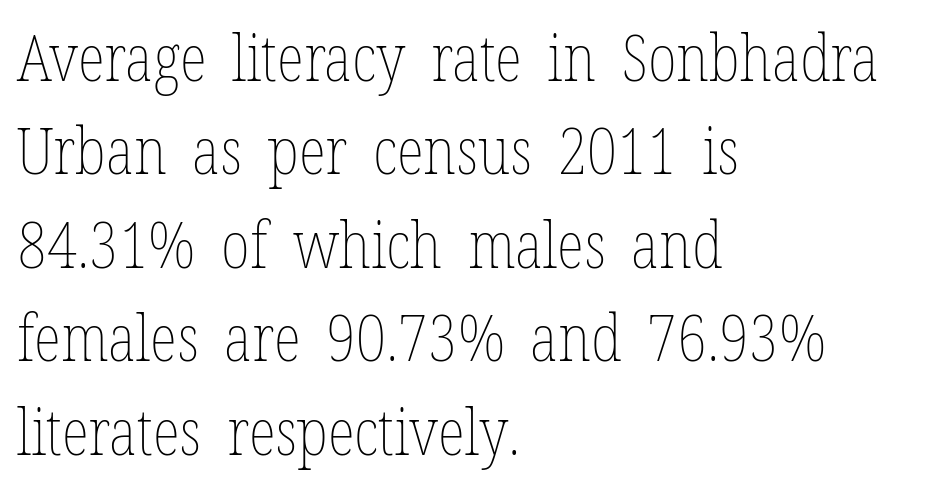
Notice how the stems are strictly vertical — no italics here. No extra ink here — the face is not bold. The area under the type is left untouched. Here the glyphs are tracked normally, forming tight word shapes.
